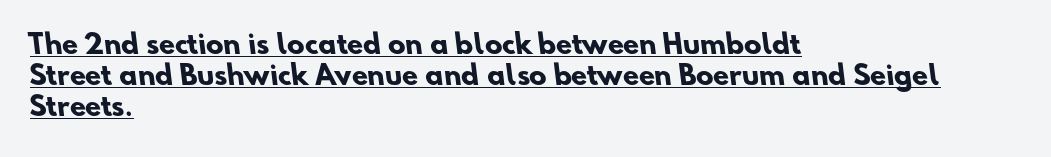
Compared with typical body copy, the letter spacing here is the same. The lines in this sample share a left origin and differ only in where they stop. The lettering is marked with a stroke running underneath it. The strokes are fattened all the way to bold.
